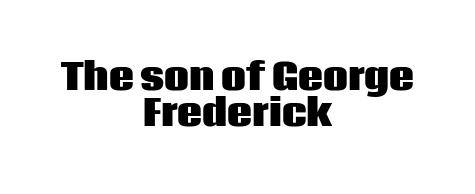
{"serif": "no", "italic": "no", "bold": "yes", "weight": "heavy", "width": "normal", "stroke_contrast": "low", "x_height": "large", "monospaced": "no", "underline": "no", "align": "center", "line_spacing": "tight", "line_spacing_ratio": 1.03, "letter_spacing": "normal", "letter_spacing_em": 0.0, "glyph_px": 35}
